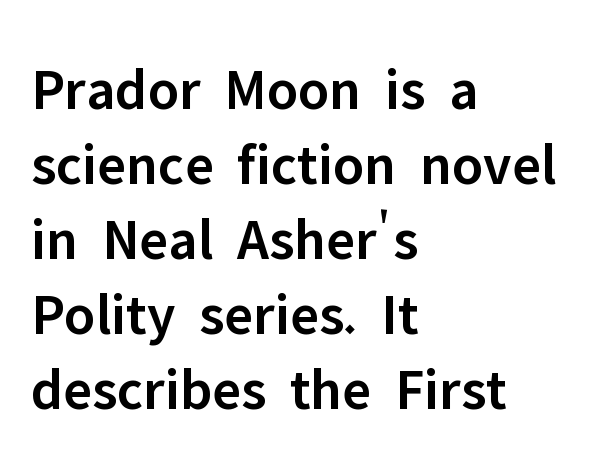
The image shows 59 px semibold sans-serif type, upright; set left-aligned, normal line spacing (1.27x), normal letter spacing, not underlined; low stroke contrast and a medium x-height.
